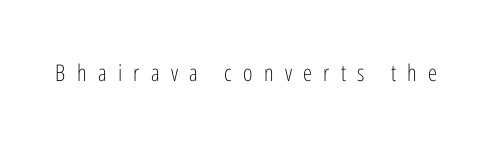
Q: Is the text bold? A: No.
Q: Is the text italic (slanted)? A: No, it is upright.
Q: Is the text underlined? A: No.
Q: Is the spacing between letters normal or unusually wide? A: Unusually wide.
